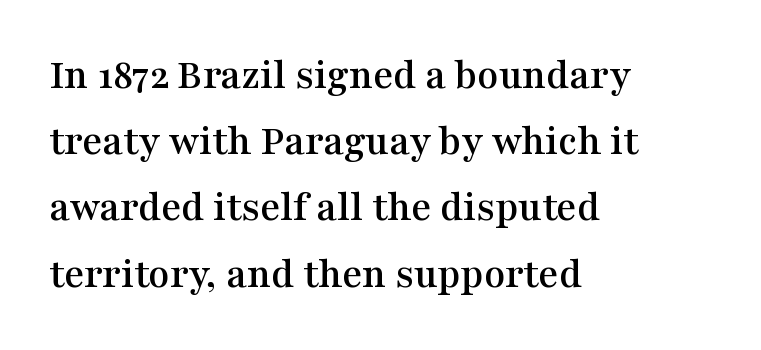
Q: Is the text italic (slanted)? A: No, it is upright.
Q: Is the typeface a serif or a sans-serif typeface? A: Serif.
Q: Is the text underlined? A: No.
Q: How is the paragraph aligned? A: Left-aligned.
Q: Is the spacing between letters normal or unusually wide? A: Normal.
Q: Is the spacing between lines tight, normal or loose? A: Normal.
Q: Width (condensed, normal, or wide)? A: Wide.
Q: Stroke contrast? A: Medium.
Q: x-height? A: Medium.
Q: Monospaced? A: No.
